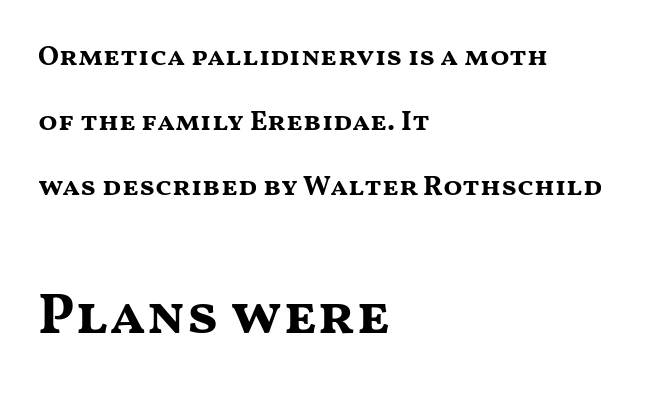
Q: Is the text bold? A: Yes.
Q: Is the text italic (slanted)? A: No, it is upright.
Q: Is the typeface a serif or a sans-serif typeface? A: Sans-serif.
Q: Is the text underlined? A: No.
Q: How is the paragraph aligned? A: Left-aligned.
Q: Is the spacing between letters normal or unusually wide? A: Normal.
Q: Is the spacing between lines tight, normal or loose? A: Loose.
Q: Which block of text is set in a larger size, the first (top) or the second (bottom)? A: The second (bottom) one.
Q: Width (condensed, normal, or wide)? A: Wide.
Q: Stroke contrast? A: Medium.
Q: x-height? A: Medium.
Q: Monospaced? A: No.
